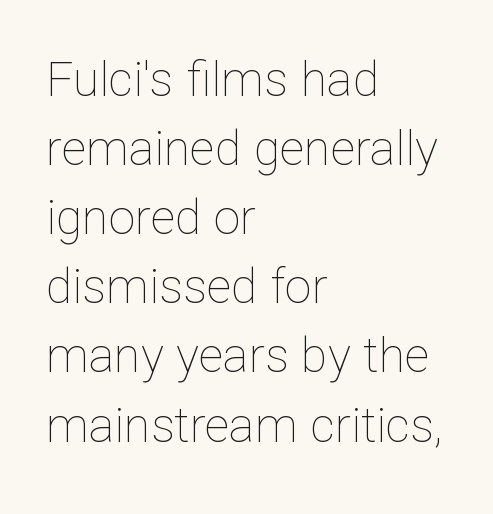
Q: Is the text bold? A: No.
Q: Is the text italic (slanted)? A: No, it is upright.
Q: Is the text underlined? A: No.
Q: How is the paragraph aligned? A: Left-aligned.
Q: Is the spacing between letters normal or unusually wide? A: Normal.
Q: Is the spacing between lines tight, normal or loose? A: Normal.
Q: Width (condensed, normal, or wide)? A: Normal.
Q: Stroke contrast? A: Low.
Q: x-height? A: Medium.
Q: Monospaced? A: No.
